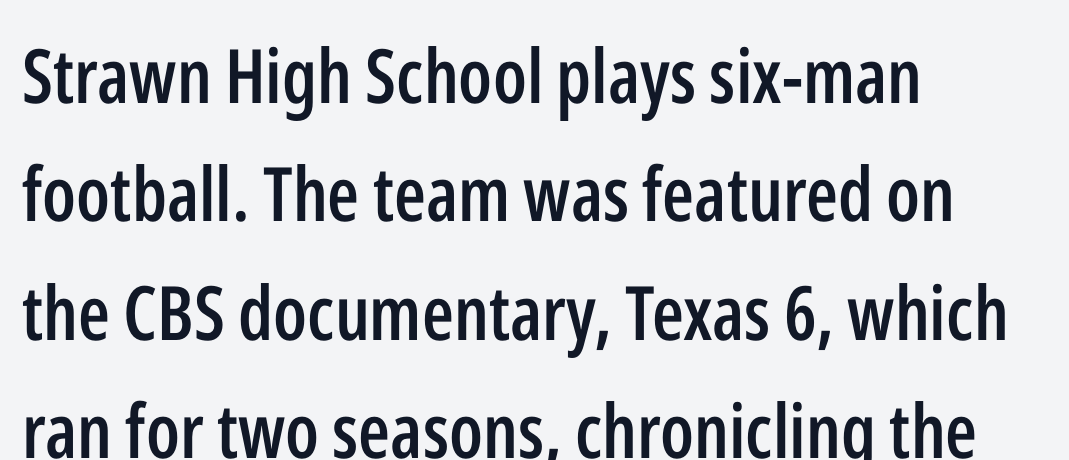
{"serif": "no", "italic": "no", "bold": "semi", "weight": "semibold", "width": "condensed", "stroke_contrast": "low", "x_height": "medium", "monospaced": "no", "underline": "no", "align": "left", "line_spacing": "normal", "line_spacing_ratio": 1.58, "letter_spacing": "normal", "letter_spacing_em": 0.0, "glyph_px": 75}
